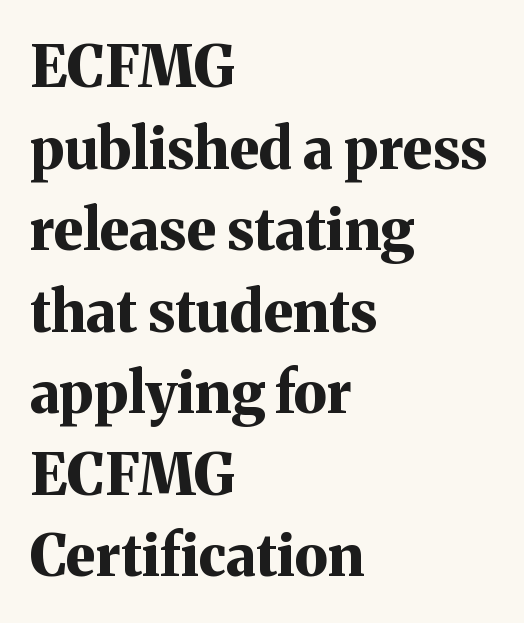
Does the lettering tilt? It doesn't — this is upright. The rag falls on the right side of this text block. Glance below the letters and you will spot only blank space. Leading: standard.
